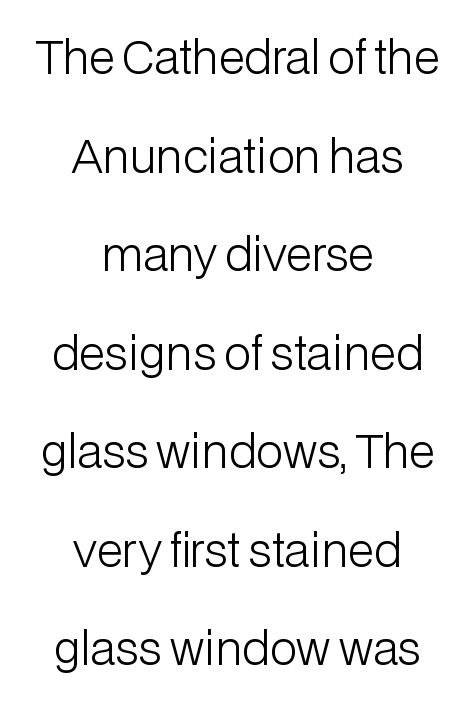
Q: Is the text bold? A: No.
Q: Is the text italic (slanted)? A: No, it is upright.
Q: Is the typeface a serif or a sans-serif typeface? A: Sans-serif.
Q: Is the text underlined? A: No.
Q: How is the paragraph aligned? A: Centered.
Q: Is the spacing between letters normal or unusually wide? A: Normal.
Q: Is the spacing between lines tight, normal or loose? A: Loose.
Q: Width (condensed, normal, or wide)? A: Normal.
Q: Stroke contrast? A: Low.
Q: x-height? A: Medium.
Q: Monospaced? A: No.
